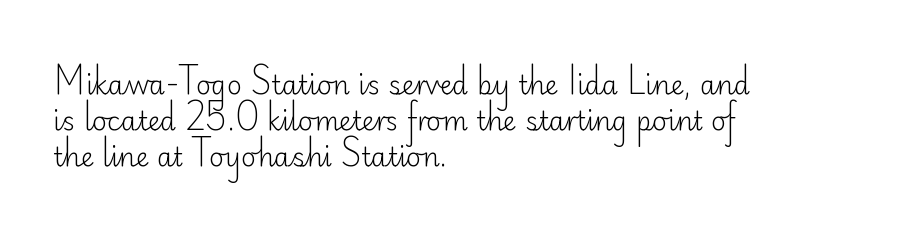
The image shows 26 px text type, upright; set left-aligned, normal line spacing (1.39x), normal letter spacing, not underlined.
